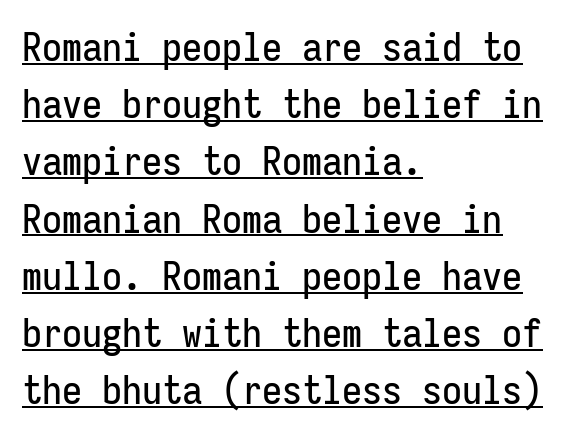
You can tell from the bare stems that sans-serif type was used. Honestly, the row spacing looks completely unremarkable. The rendering anchors every line to the left-hand side. The rendering uses typewriter-style spacing with identical character cells. Beneath each row of characters lies a ruled line.
